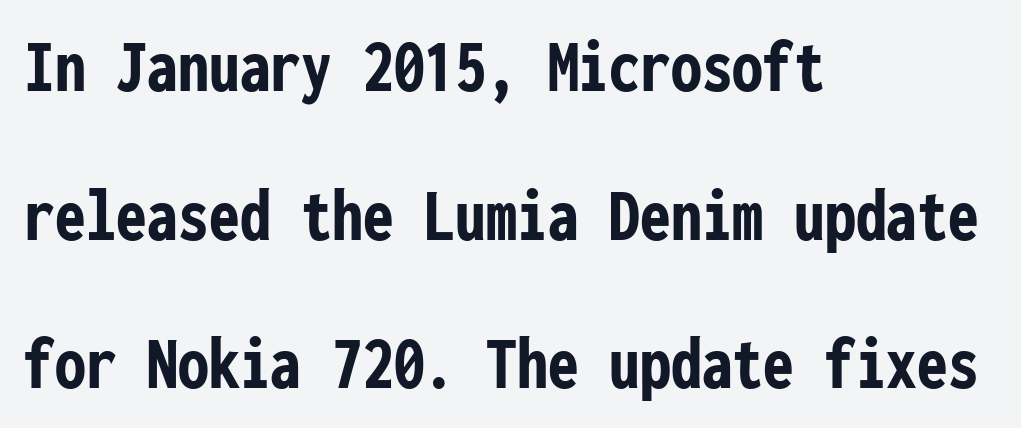
The image shows 77 px semibold, condensed sans-serif type, upright, monospaced; set left-aligned, loose line spacing (1.93x), normal letter spacing, not underlined; low stroke contrast and a medium x-height.
